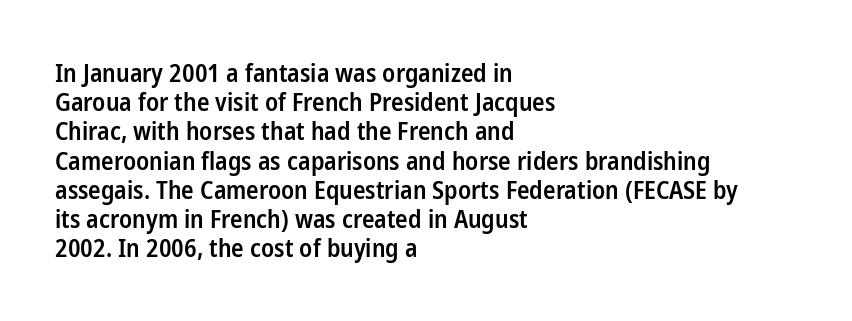
Words appear dense and cohesive because spacing is normal. The compositor pushed each line to the left boundary. The font's upright variant was chosen for this text. A fair bit of extra ink — the face is semibold, not bold.
